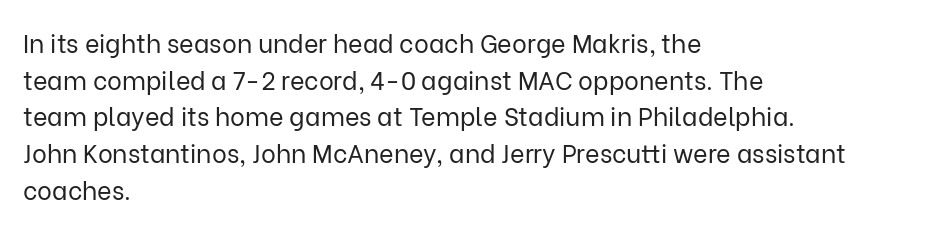
Weight: in the light-to-regular range. In CSS terms this would be text-align: left. The letters stand straight up with perfectly vertical stems. Each new line begins a customary step beneath the previous one. Characters follow at the spacing the type designer built in.
